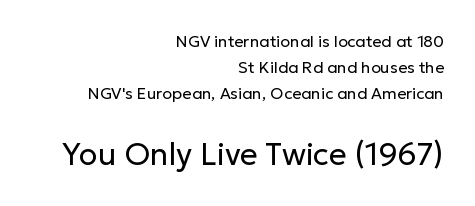
Q: Is the text bold? A: No.
Q: Is the text italic (slanted)? A: No, it is upright.
Q: Is the typeface a serif or a sans-serif typeface? A: Sans-serif.
Q: Is the text underlined? A: No.
Q: How is the paragraph aligned? A: Right-aligned.
Q: Is the spacing between letters normal or unusually wide? A: Normal.
Q: Is the spacing between lines tight, normal or loose? A: Normal.
Q: Which block of text is set in a larger size, the first (top) or the second (bottom)? A: The second (bottom) one.
Q: Width (condensed, normal, or wide)? A: Normal.
Q: Stroke contrast? A: Low.
Q: x-height? A: Medium.
Q: Monospaced? A: No.
